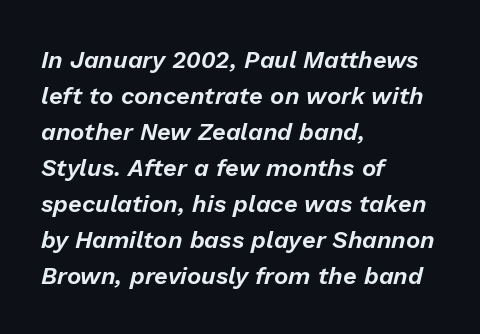
The image shows 24 px text type, italic (leaning right); set left-aligned, normal line spacing (1.5x), normal letter spacing, not underlined.
